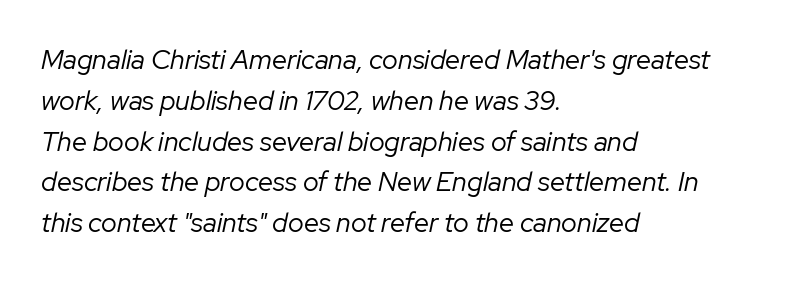
In terms of letterspacing, this is plain default setting. Layout note: lines flush left. Horizontal bands of white between lines are of average thickness. These lines were composed using italics. The specimen omits any rule beneath the text block's lines.
